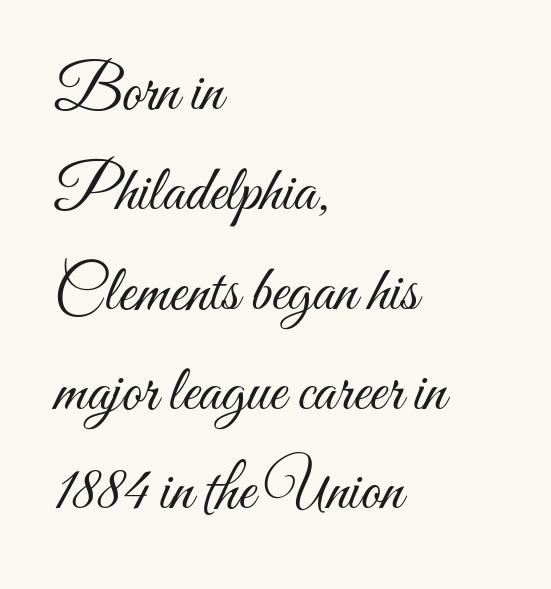
The rendering anchors every line to the left-hand side. A bare baseline throughout the passage. No extra tracking has been applied to these lines. Looks like regular typesetting: each glyph gets only the width it needs.
